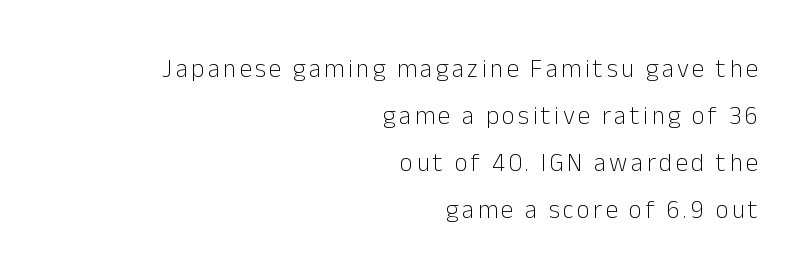
{"italic": "no", "bold": "no", "underline": "no", "align": "right", "line_spacing_ratio": 1.88, "glyph_px": 25}
